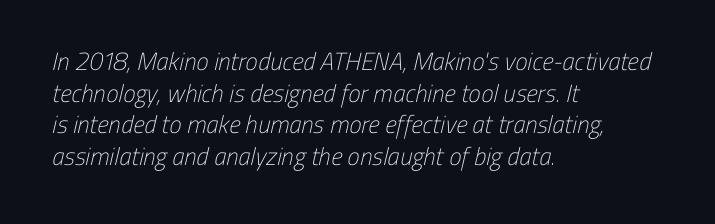
The image shows 25 px text type; set left-aligned, normal line spacing (1.27x), normal letter spacing, not underlined.
